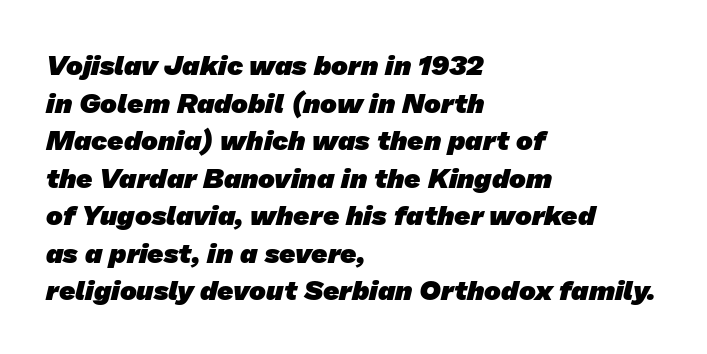
The rendering anchors every line to the left-hand side. The letters advance in unequal steps, a hallmark of proportional type. Caption: standard tracking, unaltered. Its strokes are broad and dark, the hallmark of bold type. Observe the absence of serifs on each vertical stroke in this sample.
